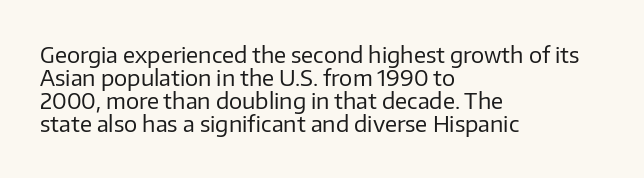
The image shows 22 px text type, upright; set left-aligned, tight line spacing (1.05x), normal letter spacing, not underlined.
